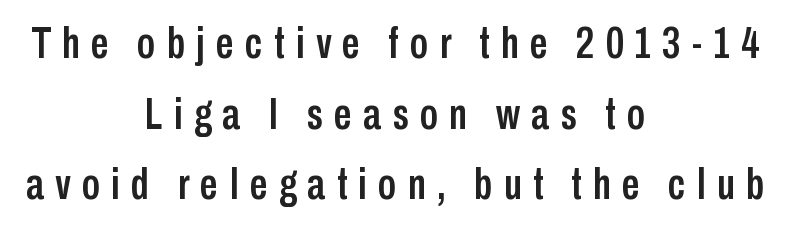
The letters advance in unequal steps, a hallmark of proportional type. How would I describe the line gaps? Plain and ordinary. Stroke terminals: plain, sans-serif. Observe the wide spacing: letters keep a clear distance from each other.
